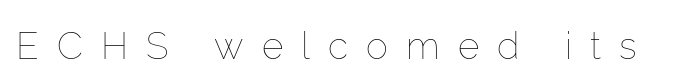
This sample uses an upright cut, with every glyph sitting square on the baseline. The tracking jumps out immediately: characters are airy and widely separated. The typeface has the unassuming heft of standard copy or less. The words here are not underlined. Character widths vary here, with narrow letters taking less room than wide ones.
